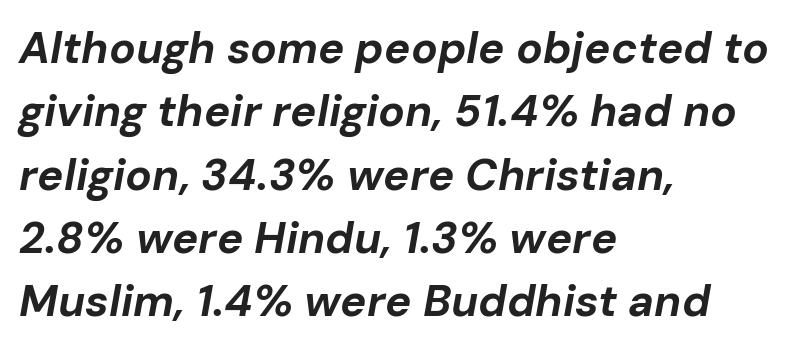
{"italic": "yes", "lean": "right", "slant_degrees": 10, "bold": "yes", "weight": "bold", "width": "normal", "stroke_contrast": "low", "x_height": "medium", "monospaced": "no", "underline": "no", "align": "left", "line_spacing": "normal", "line_spacing_ratio": 1.44, "letter_spacing": "normal", "letter_spacing_em": 0.0, "glyph_px": 44}
